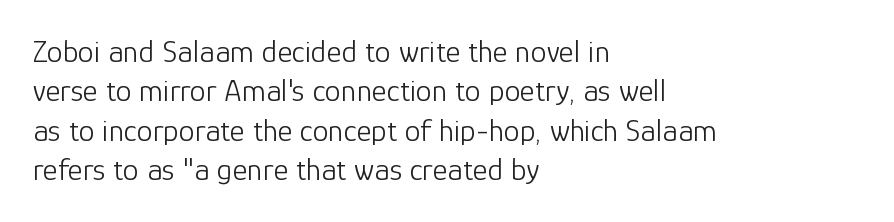
The image shows 32 px light sans-serif type, upright; set left-aligned, line spacing 1.23x, normal letter spacing, not underlined; low stroke contrast and a medium x-height.
